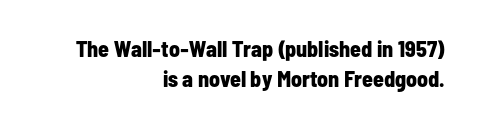
{"italic": "no", "bold": "yes", "underline": "no", "align": "right", "line_spacing": "normal", "line_spacing_ratio": 1.35, "letter_spacing": "normal", "letter_spacing_em": 0.0, "glyph_px": 22}
